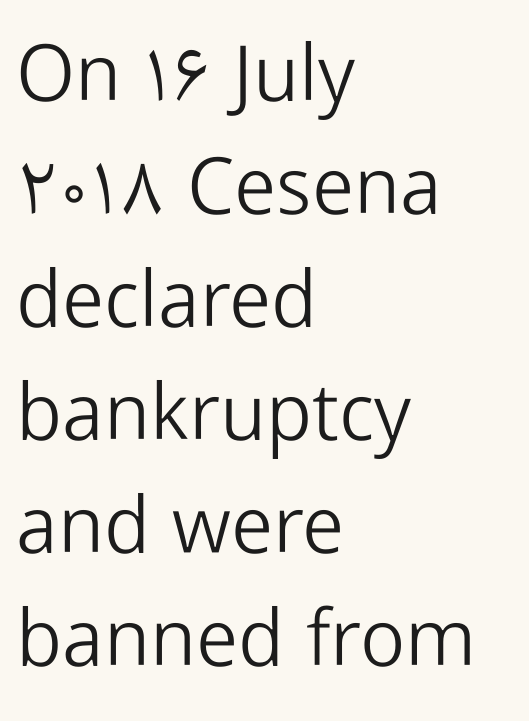
Q: Is the text bold? A: No.
Q: Is the text italic (slanted)? A: No, it is upright.
Q: Is the typeface a serif or a sans-serif typeface? A: Sans-serif.
Q: Is the text underlined? A: No.
Q: How is the paragraph aligned? A: Left-aligned.
Q: Is the spacing between letters normal or unusually wide? A: Normal.
Q: Is the spacing between lines tight, normal or loose? A: Normal.
Q: Width (condensed, normal, or wide)? A: Normal.
Q: Stroke contrast? A: Low.
Q: x-height? A: Medium.
Q: Monospaced? A: No.
